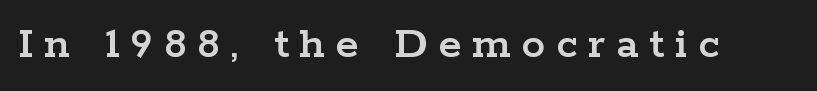
What stands out about the letter spacing? Its width — letters are far apart. Has an underline been added? It has not. The letters advance in unequal steps, a hallmark of proportional type. Are there feet on the stems? There are — it's a serif.
